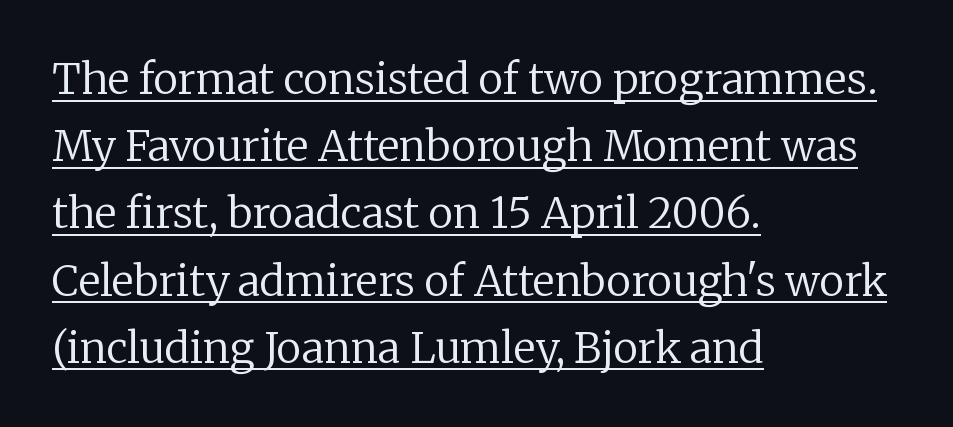
You can tell it's not italic because the verticals are truly vertical. One glance says typical: line gaps are just what's usual. The letters advance in unequal steps, a hallmark of proportional type. The characters display serif detailing at their extremities. Is the letter spacing exaggerated? No — it looks like the ordinary default.
